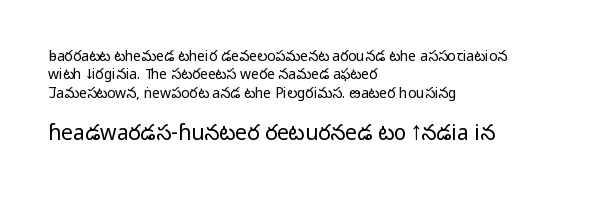
Heft: none added — not bold. Bigger letters appear in the bottom chunk; the top chunk is reduced. Vertically, the passage feels balanced, rows spaced as you'd expect. Beneath every word, the page is bare. The letters stand straight up with perfectly vertical stems. The lines in this sample share a left origin and differ only in where they stop.
